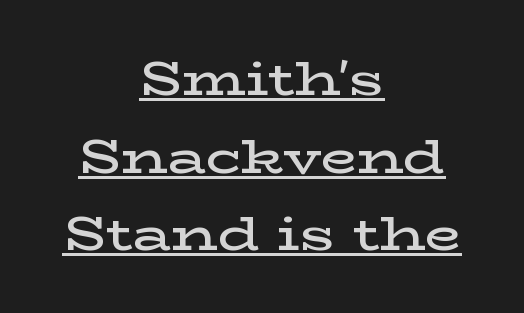
{"serif": "yes", "italic": "no", "bold": "semi", "weight": "semibold", "width": "wide", "stroke_contrast": "low", "x_height": "medium", "monospaced": "no", "underline": "yes", "align": "center", "line_spacing": "normal", "line_spacing_ratio": 1.65, "letter_spacing": "normal", "letter_spacing_em": 0.0, "glyph_px": 47}
